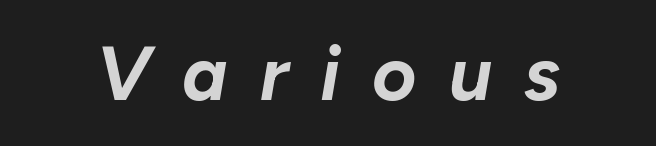
The image shows 76 px bold type, italic (leaning right); set unusually wide letter spacing (+0.42 em), not underlined; low stroke contrast and a medium x-height.
